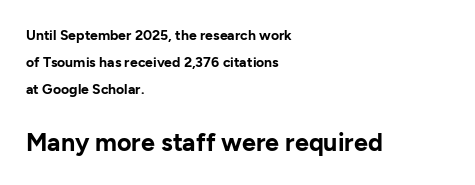
{"italic": "no", "bold": "yes", "underline": "no", "align": "left", "line_spacing": "loose", "line_spacing_ratio": 1.94, "letter_spacing": "normal", "letter_spacing_em": 0.0, "larger_block": "second", "size_ratio": 1.79, "glyph_px": 25}
